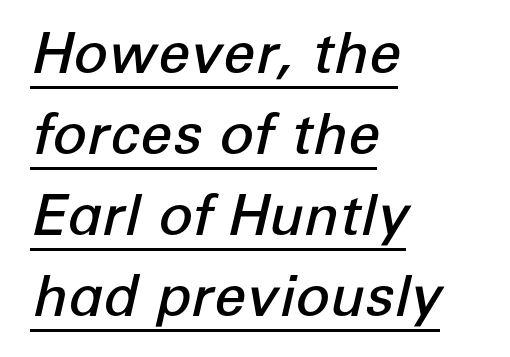
Q: Is the text bold? A: Semi-bold.
Q: Is the text italic (slanted)? A: Yes, it leans right by about 12 degrees.
Q: Is the text underlined? A: Yes.
Q: How is the paragraph aligned? A: Left-aligned.
Q: Is the spacing between letters normal or unusually wide? A: Normal.
Q: Is the spacing between lines tight, normal or loose? A: Normal.
Q: Width (condensed, normal, or wide)? A: Normal.
Q: Stroke contrast? A: Low.
Q: x-height? A: Medium.
Q: Monospaced? A: No.
